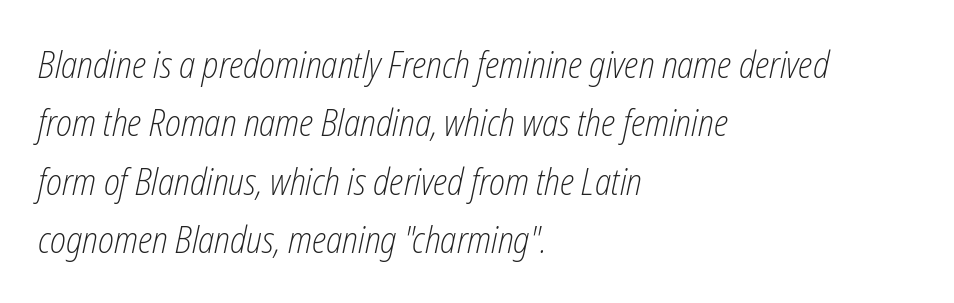
{"italic": "yes", "lean": "right", "slant_degrees": 12, "bold": "no", "weight": "light", "width": "condensed", "stroke_contrast": "low", "x_height": "medium", "monospaced": "no", "underline": "no", "align": "left", "line_spacing": "normal", "line_spacing_ratio": 1.58, "letter_spacing": "normal", "letter_spacing_em": 0.0, "glyph_px": 37}
